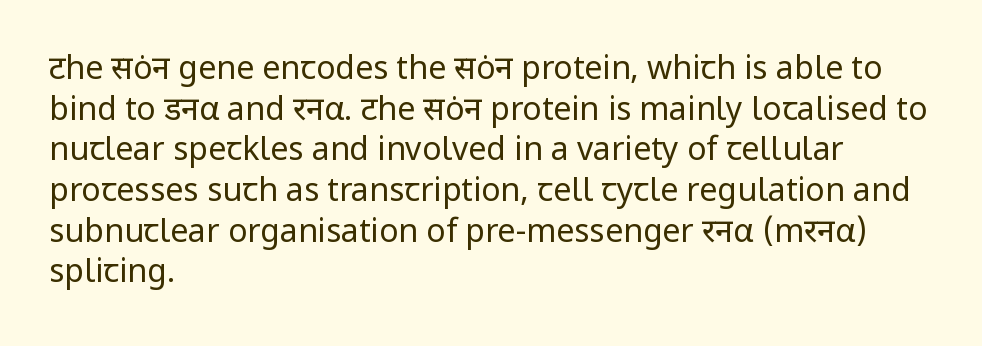
Do the letters lean? They stand straight. These lines are set flush left with a ragged right edge. The typeface has the unassuming heft of standard copy or less. The baseline area is clear. Tracking value appears to be zero — textbook default spacing.
